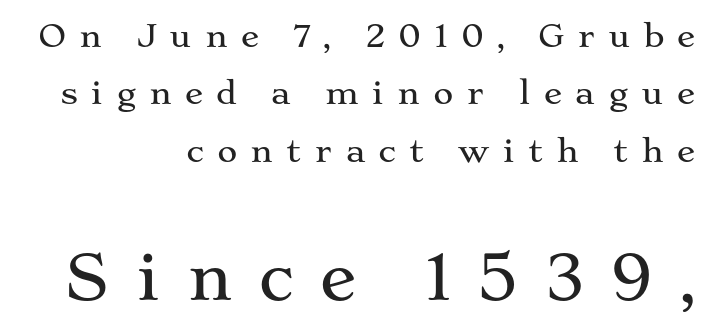
{"serif": "yes", "italic": "no", "width": "wide", "stroke_contrast": "medium", "x_height": "medium", "monospaced": "no", "underline": "no", "align": "right", "line_spacing_ratio": 1.85, "letter_spacing": "wide", "letter_spacing_em": 0.41, "larger_block": "second", "size_ratio": 2.0, "glyph_px": 62}
